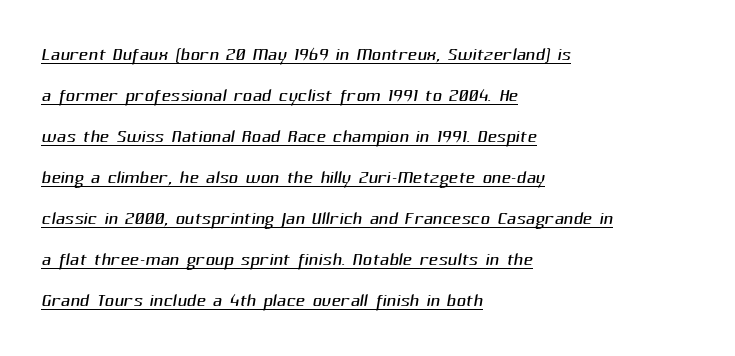
A student would call this left alignment; a typographer would say flush left, rag right. Every word sits above its own underline. Interline gaps are of average width in this sample. Caption: standard tracking, unaltered. Weight: in the light-to-regular range.
